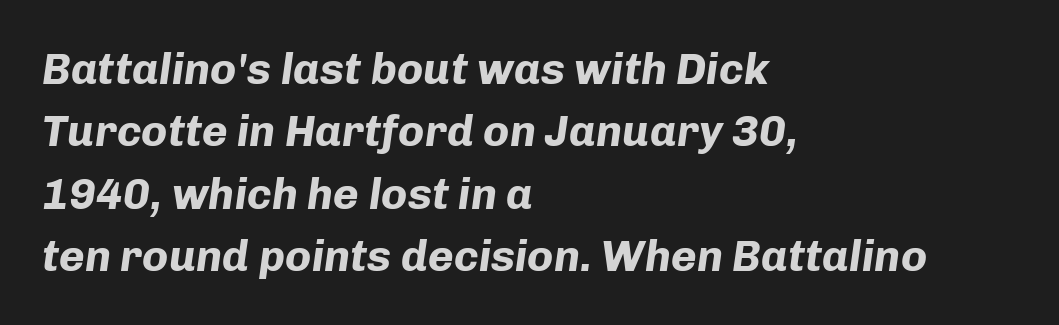
Q: Is the text bold? A: Yes.
Q: Is the text italic (slanted)? A: Yes, it leans right by about 8 degrees.
Q: Is the text underlined? A: No.
Q: How is the paragraph aligned? A: Left-aligned.
Q: Is the spacing between letters normal or unusually wide? A: Normal.
Q: Is the spacing between lines tight, normal or loose? A: Normal.
Q: Width (condensed, normal, or wide)? A: Normal.
Q: Stroke contrast? A: Low.
Q: x-height? A: Medium.
Q: Monospaced? A: No.
